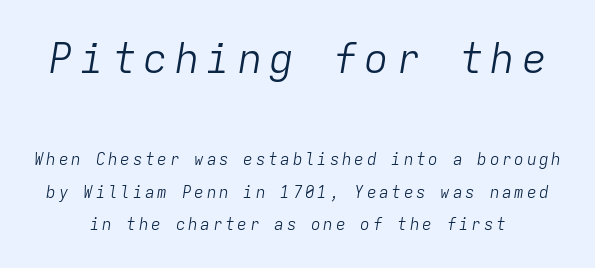
The image shows 41 px light type, italic (leaning right), monospaced; set loose line spacing (2.03x), not underlined; the first (top) block is 2.56x larger; low stroke contrast and a medium x-height.
